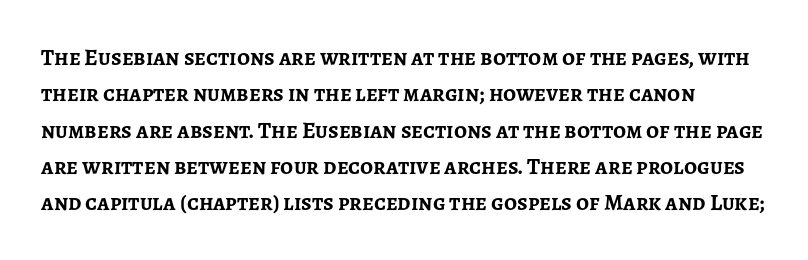
Q: Is the text bold? A: Yes.
Q: Is the text italic (slanted)? A: No, it is upright.
Q: Is the text underlined? A: No.
Q: Is the spacing between letters normal or unusually wide? A: Normal.
Q: Is the spacing between lines tight, normal or loose? A: Normal.
